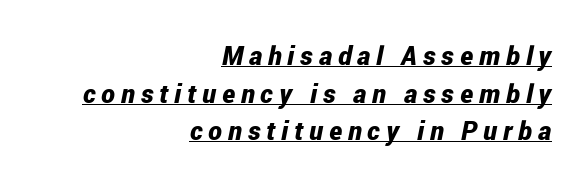
{"italic": "yes", "lean": "right", "slant_degrees": 12, "bold": "yes", "underline": "yes", "align": "right", "line_spacing": "normal", "line_spacing_ratio": 1.45, "letter_spacing": "wide", "letter_spacing_em": 0.23, "glyph_px": 26}
